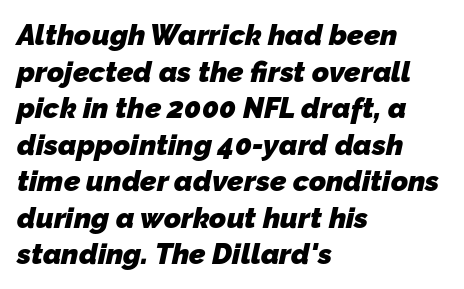
One-word summary of the alignment: left. Check where the strokes stop: nothing finishes them off — pure sans. Students, note that the glyphs here touch the page at normal intervals. The letters advance in unequal steps, a hallmark of proportional type. The block of text has a typical density, with ordinary space between rows. The letters are bold, with thick, heavy strokes.
